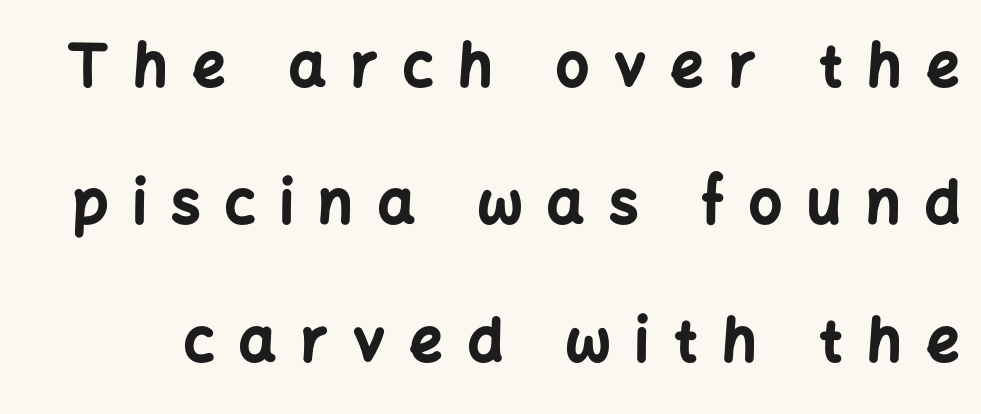
Observe the absence of serifs on each vertical stroke in this sample. Letters rest on an invisible, unmarked baseline. Look at the stroke-to-counter ratio: heavy, a bold. Is the letter spacing exaggerated? Yes — the characters are pushed far apart. Nope, not italic — everything's standing straight. The rendering uses natural spacing where letterforms have individual widths.
